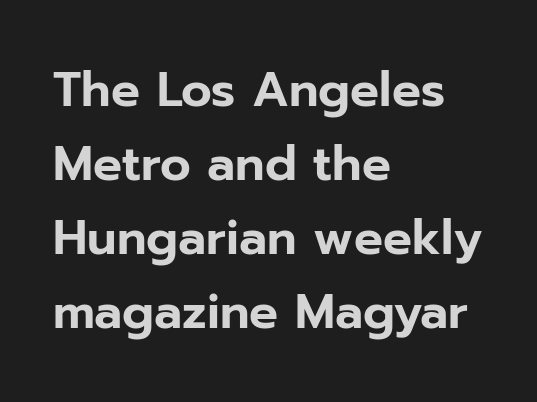
Tracking value appears to be zero — textbook default spacing. The face used here is proportionally spaced, like ordinary book or web type. The text block is weighted toward the left margin, trailing off unevenly rightward. How would I describe the line gaps? Plain and ordinary.
